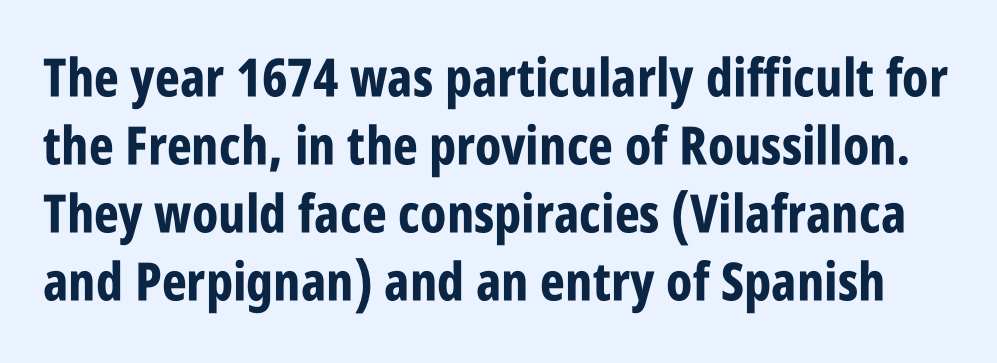
Q: Is the text bold? A: Yes.
Q: Is the text italic (slanted)? A: No, it is upright.
Q: Is the typeface a serif or a sans-serif typeface? A: Sans-serif.
Q: Is the text underlined? A: No.
Q: Is the spacing between letters normal or unusually wide? A: Normal.
Q: Is the spacing between lines tight, normal or loose? A: Normal.
Q: Width (condensed, normal, or wide)? A: Condensed.
Q: Stroke contrast? A: Low.
Q: x-height? A: Large.
Q: Monospaced? A: No.
